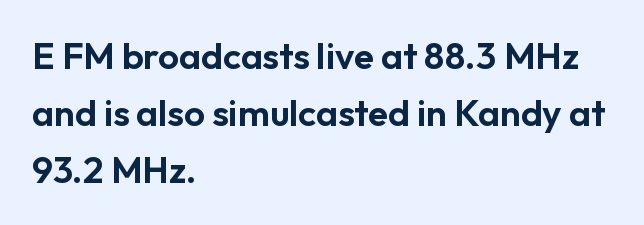
{"serif": "no", "italic": "no", "width": "normal", "stroke_contrast": "low", "x_height": "medium", "monospaced": "no", "underline": "no", "align": "left", "line_spacing": "normal", "line_spacing_ratio": 1.54, "letter_spacing": "normal", "letter_spacing_em": 0.0, "glyph_px": 37}
